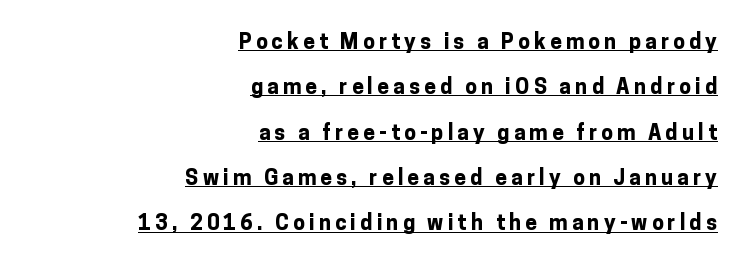
The image shows 21 px bold type, upright; set right-aligned, loose line spacing (2.16x), unusually wide letter spacing (+0.2 em), underlined.
